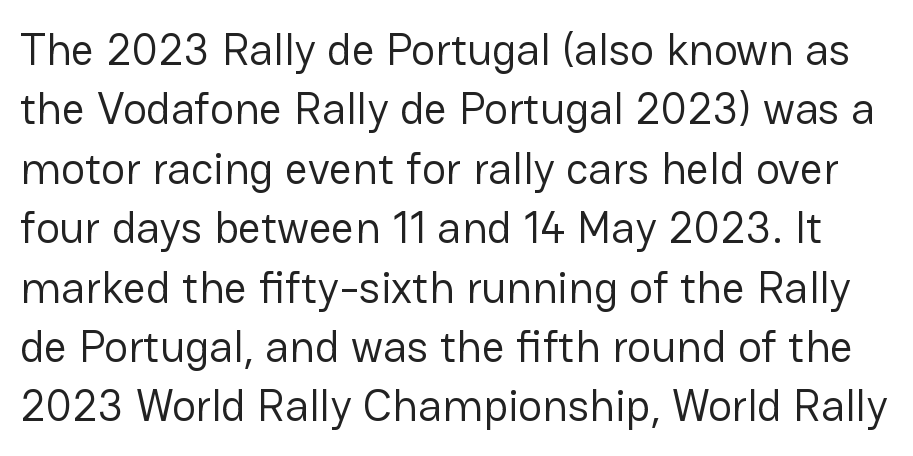
The lettering stays uniformly vertical, giving the passage a roman look. The letters advance in unequal steps, a hallmark of proportional type. Any mark beneath the type? The region is blank. Examine the stroke ends and you'll find no serifs. No heavy texture on the line: the type isn't bold.
